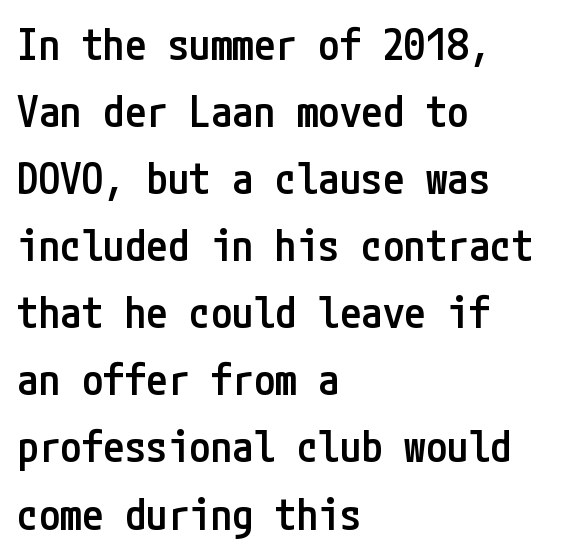
Q: Is the text bold? A: Semi-bold.
Q: Is the text italic (slanted)? A: No, it is upright.
Q: Is the typeface a serif or a sans-serif typeface? A: Sans-serif.
Q: Is the text underlined? A: No.
Q: How is the paragraph aligned? A: Left-aligned.
Q: Is the spacing between letters normal or unusually wide? A: Normal.
Q: Is the spacing between lines tight, normal or loose? A: Normal.
Q: Width (condensed, normal, or wide)? A: Condensed.
Q: Stroke contrast? A: Low.
Q: x-height? A: Medium.
